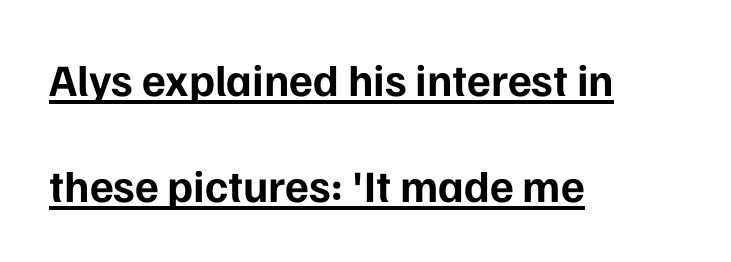
{"serif": "no", "italic": "no", "bold": "yes", "weight": "bold", "width": "normal", "stroke_contrast": "low", "x_height": "medium", "monospaced": "no", "underline": "yes", "align": "left", "line_spacing": "loose", "line_spacing_ratio": 2.35, "letter_spacing": "normal", "letter_spacing_em": 0.0, "glyph_px": 45}
